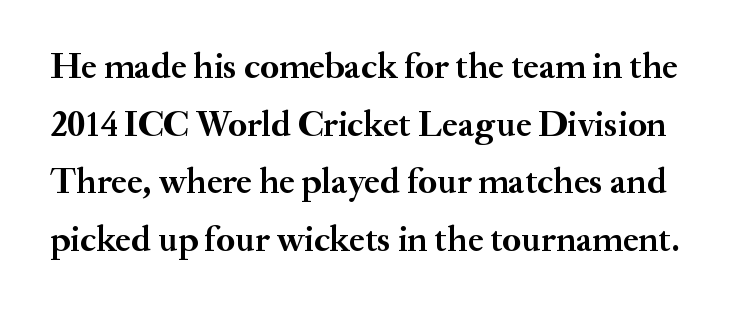
{"serif": "yes", "italic": "no", "bold": "yes", "weight": "semibold", "width": "normal", "stroke_contrast": "medium", "x_height": "small", "monospaced": "no", "underline": "no", "line_spacing": "normal", "line_spacing_ratio": 1.6, "letter_spacing": "normal", "letter_spacing_em": 0.0, "glyph_px": 36}
